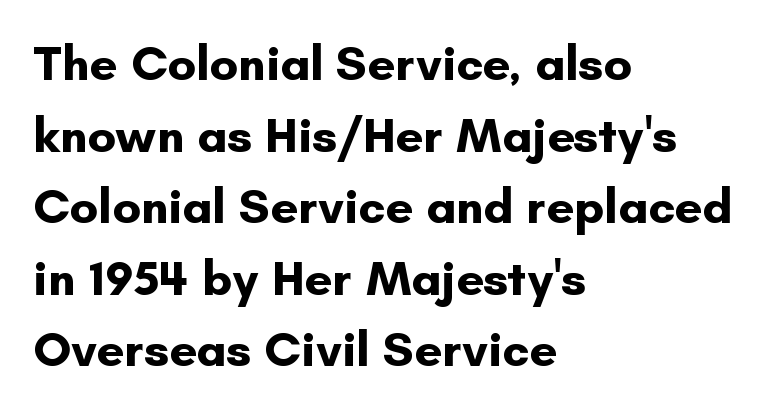
The image shows 49 px bold sans-serif type, upright; set left-aligned, normal line spacing (1.46x), normal letter spacing, not underlined; low stroke contrast and a small x-height.
